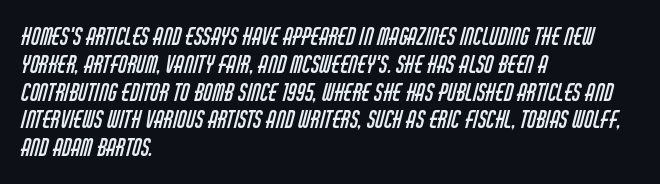
{"bold": "no", "underline": "no", "align": "left", "line_spacing_ratio": 1.21, "letter_spacing": "normal", "letter_spacing_em": 0.0, "glyph_px": 23}
